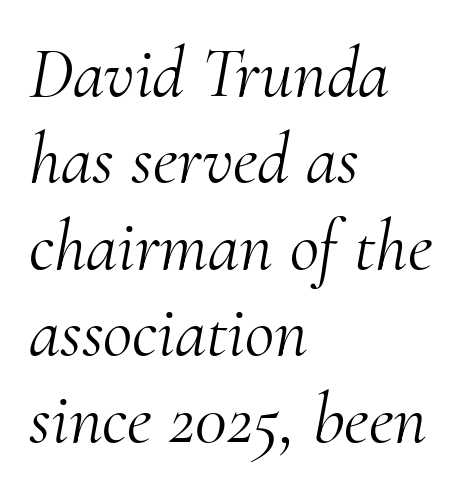
{"serif": "yes", "italic": "yes", "lean": "right", "slant_degrees": 10, "bold": "no", "weight": "light", "width": "normal", "stroke_contrast": "medium", "x_height": "small", "monospaced": "no", "underline": "no", "align": "left", "line_spacing_ratio": 1.2, "letter_spacing": "normal", "letter_spacing_em": 0.0, "glyph_px": 72}
